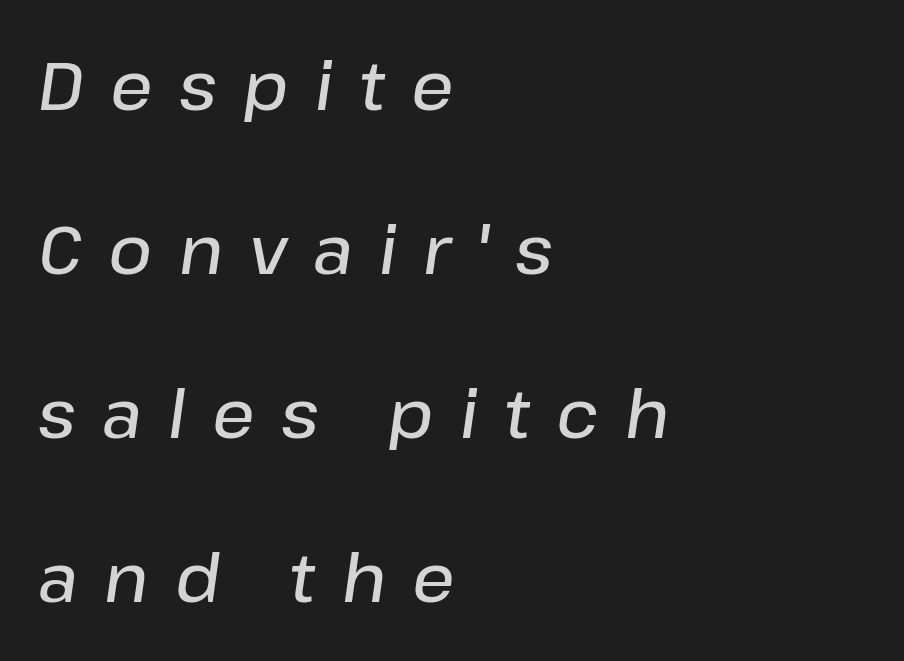
{"italic": "yes", "lean": "right", "slant_degrees": 8, "bold": "semi", "weight": "semibold", "width": "normal", "stroke_contrast": "low", "x_height": "medium", "monospaced": "no", "underline": "no", "align": "left", "line_spacing": "loose", "line_spacing_ratio": 2.45, "letter_spacing": "wide", "letter_spacing_em": 0.39, "glyph_px": 67}
